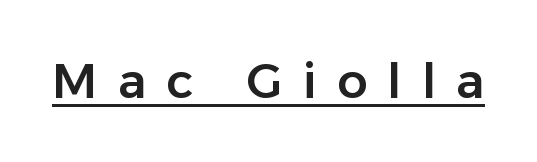
{"serif": "no", "italic": "no", "width": "normal", "stroke_contrast": "low", "x_height": "medium", "monospaced": "no", "underline": "yes", "letter_spacing": "wide", "letter_spacing_em": 0.42, "glyph_px": 48}
